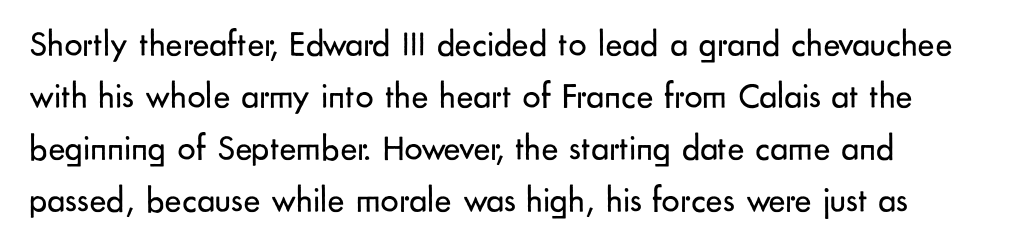
{"serif": "no", "italic": "no", "bold": "no", "weight": "regular", "width": "normal", "stroke_contrast": "low", "x_height": "small", "monospaced": "no", "underline": "no", "align": "left", "line_spacing": "normal", "line_spacing_ratio": 1.44, "letter_spacing": "normal", "letter_spacing_em": 0.0, "glyph_px": 36}
